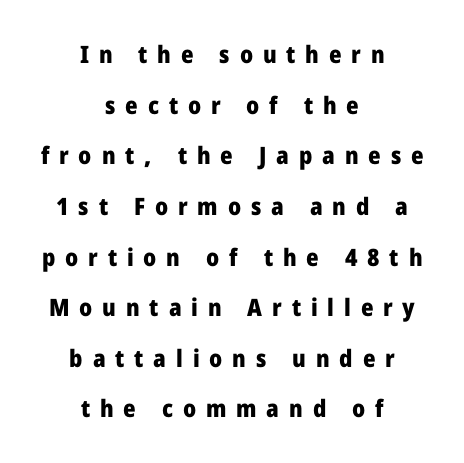
Nope, not italic — everything's standing straight. Caption: bold face, heavy strokes. Whoever set this chose breathing room over compactness in the vertical rhythm. If you folded the block vertically in half, each line would mirror itself in length.
